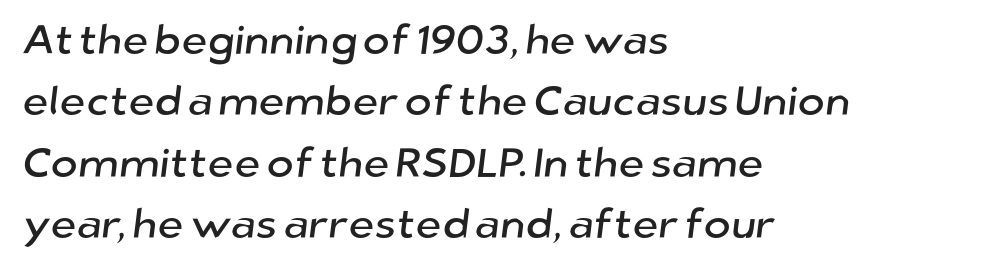
{"serif": "no", "width": "normal", "stroke_contrast": "low", "x_height": "medium", "monospaced": "no", "underline": "no", "align": "left", "line_spacing": "normal", "line_spacing_ratio": 1.5, "letter_spacing": "normal", "letter_spacing_em": 0.0, "glyph_px": 41}
